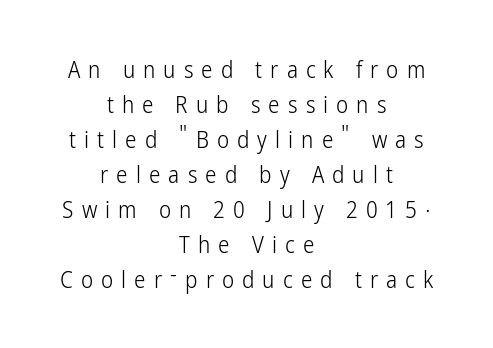
{"italic": "no", "bold": "no", "underline": "no", "align": "center", "line_spacing": "normal", "line_spacing_ratio": 1.52, "letter_spacing": "wide", "letter_spacing_em": 0.35, "glyph_px": 23}
